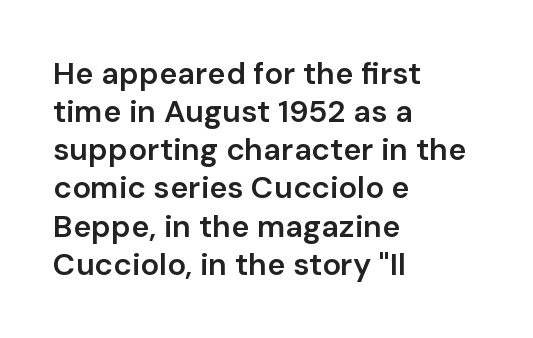
{"serif": "no", "italic": "no", "bold": "semi", "weight": "semibold", "width": "normal", "stroke_contrast": "low", "x_height": "medium", "monospaced": "no", "underline": "no", "align": "left", "line_spacing_ratio": 1.23, "letter_spacing": "normal", "letter_spacing_em": 0.0, "glyph_px": 31}
